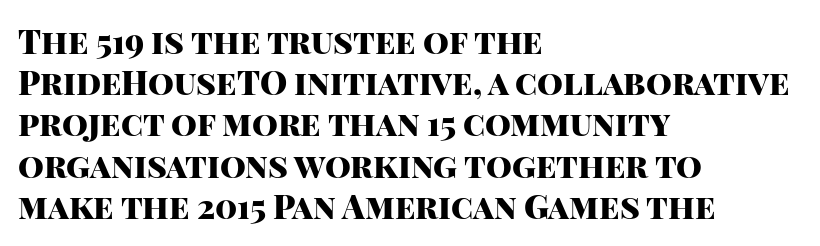
The foot of each line stays bare and open. The face used here is proportionally spaced, like ordinary book or web type. The letterforms sit shoulder to shoulder at normal distance. Typographically, this falls in the sans-serif category.
